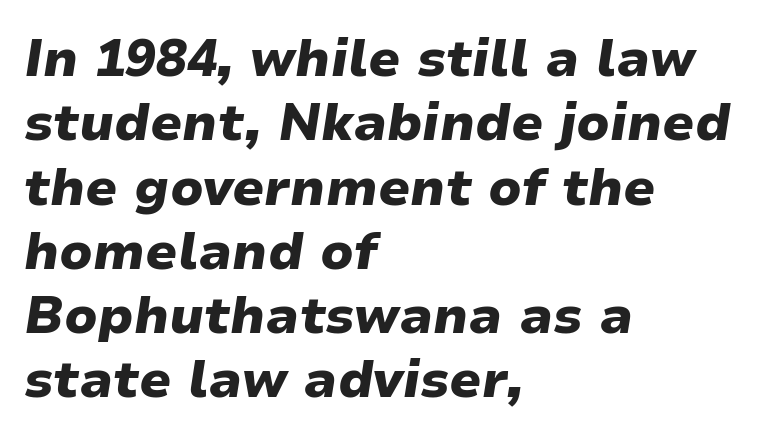
The specimen omits any rule beneath the text block's lines. Observe the ordinary spacing: letters are neighbours, not strangers. Heft: maximum for text — a bold. All the whitespace from short lines collects on the right. Proportional: the letters do not fall into vertical columns.
